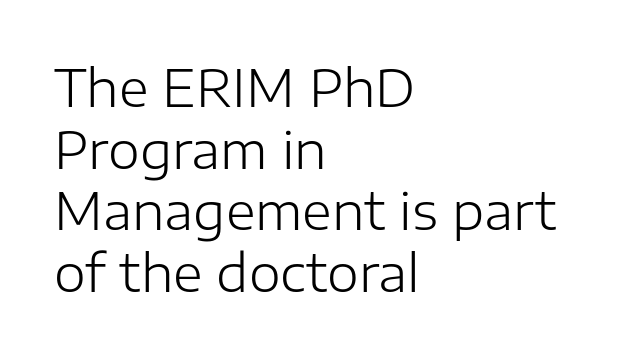
{"serif": "no", "italic": "no", "bold": "no", "weight": "light", "width": "normal", "stroke_contrast": "low", "x_height": "medium", "monospaced": "no", "underline": "no", "align": "left", "line_spacing_ratio": 1.21, "letter_spacing": "normal", "letter_spacing_em": 0.0, "glyph_px": 51}
